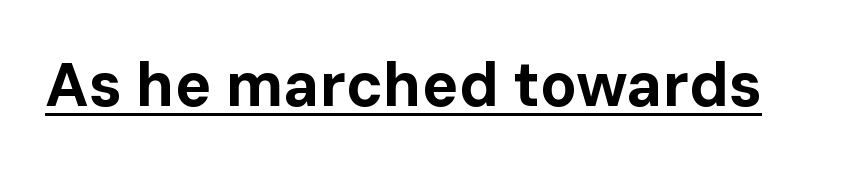
The characters display no serif detailing; their extremities are plain. You can see a thin bar hugging the bottom of the glyphs. The axis of the letterforms is exactly vertical. This rendering leaves character spacing at its baseline value. Do the characters align in a grid? No, the font is proportional.
